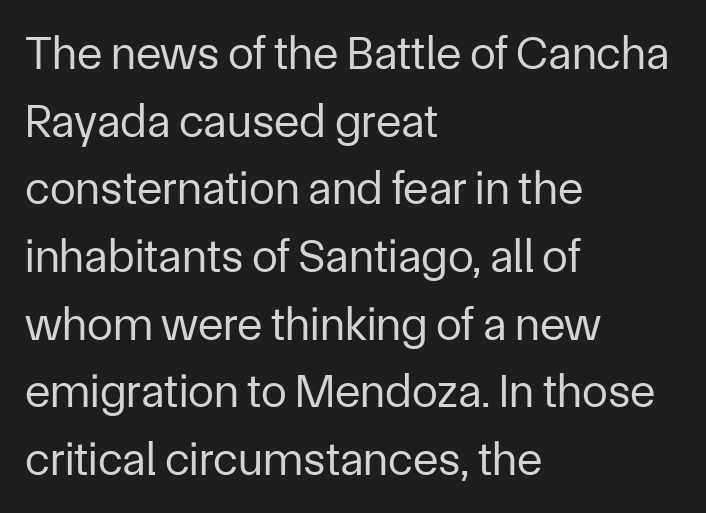
Q: Is the text bold? A: No.
Q: Is the text italic (slanted)? A: No, it is upright.
Q: Is the typeface a serif or a sans-serif typeface? A: Sans-serif.
Q: Is the text underlined? A: No.
Q: How is the paragraph aligned? A: Left-aligned.
Q: Is the spacing between letters normal or unusually wide? A: Normal.
Q: Is the spacing between lines tight, normal or loose? A: Normal.
Q: Width (condensed, normal, or wide)? A: Normal.
Q: Stroke contrast? A: Low.
Q: x-height? A: Medium.
Q: Monospaced? A: No.
